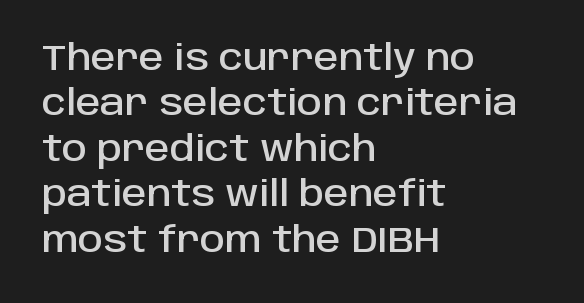
{"serif": "no", "italic": "no", "width": "normal", "stroke_contrast": "low", "x_height": "large", "monospaced": "no", "underline": "no", "align": "left", "line_spacing": "normal", "line_spacing_ratio": 1.3, "letter_spacing": "normal", "letter_spacing_em": 0.0, "glyph_px": 35}
